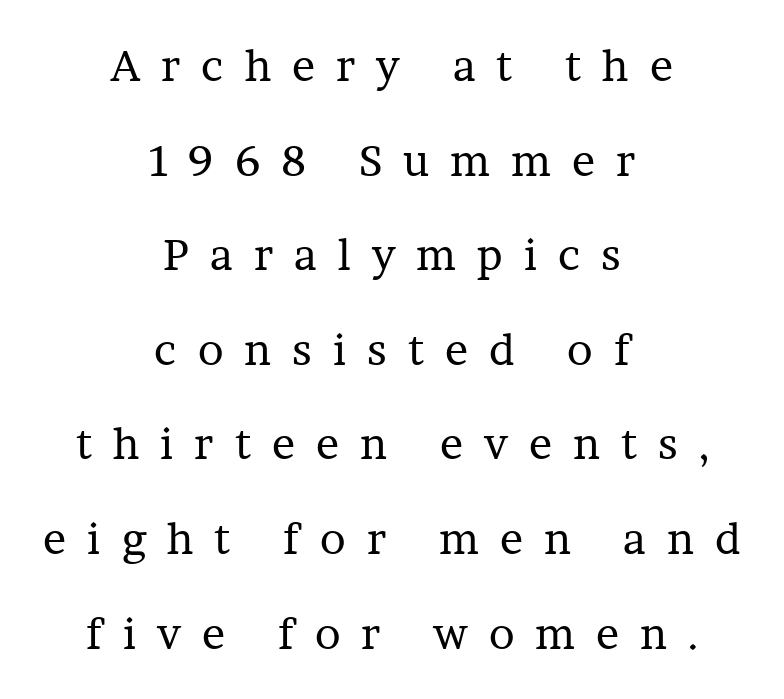
{"serif": "yes", "italic": "no", "bold": "no", "weight": "regular", "width": "normal", "stroke_contrast": "low", "x_height": "medium", "monospaced": "no", "underline": "no", "align": "center", "line_spacing": "loose", "line_spacing_ratio": 2.2, "letter_spacing": "wide", "letter_spacing_em": 0.49, "glyph_px": 43}
